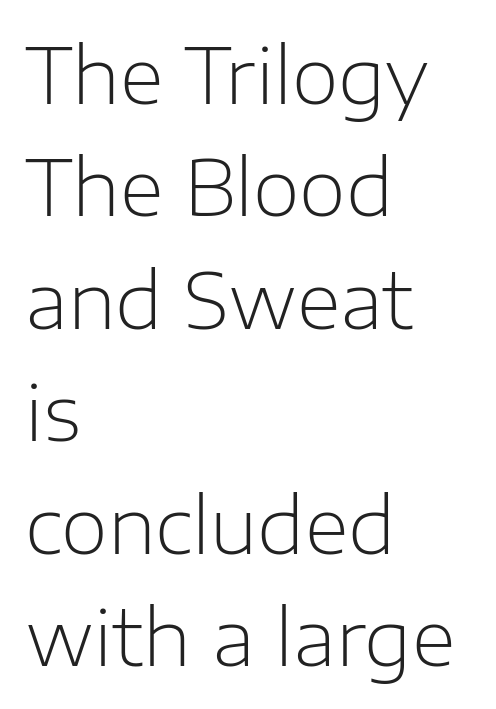
{"serif": "no", "italic": "no", "bold": "no", "weight": "light", "width": "normal", "stroke_contrast": "low", "x_height": "medium", "monospaced": "no", "underline": "no", "align": "left", "line_spacing": "normal", "line_spacing_ratio": 1.48, "letter_spacing": "normal", "letter_spacing_em": 0.0, "glyph_px": 76}
